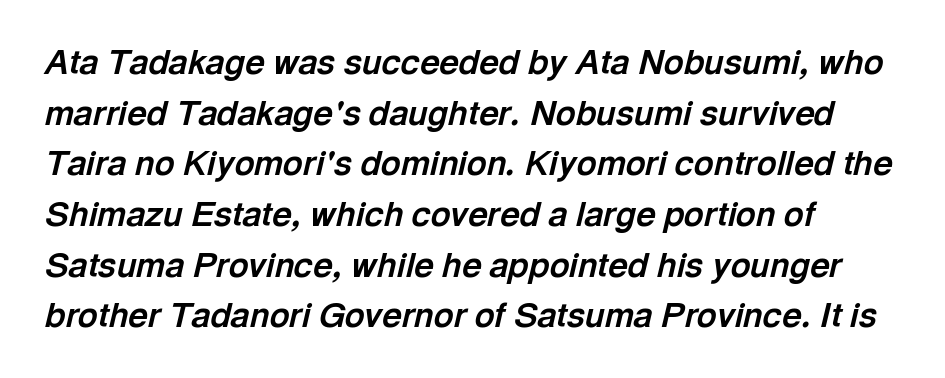
Q: Is the text bold? A: Yes.
Q: Is the text italic (slanted)? A: Yes, it leans right by about 13 degrees.
Q: Is the text underlined? A: No.
Q: How is the paragraph aligned? A: Left-aligned.
Q: Is the spacing between letters normal or unusually wide? A: Normal.
Q: Is the spacing between lines tight, normal or loose? A: Normal.
Q: Width (condensed, normal, or wide)? A: Normal.
Q: x-height? A: Medium.
Q: Monospaced? A: No.
